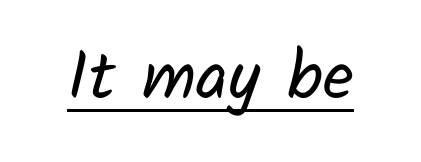
The image shows 68 px regular-weight sans-serif type; set normal letter spacing, underlined; low stroke contrast and a medium x-height.
